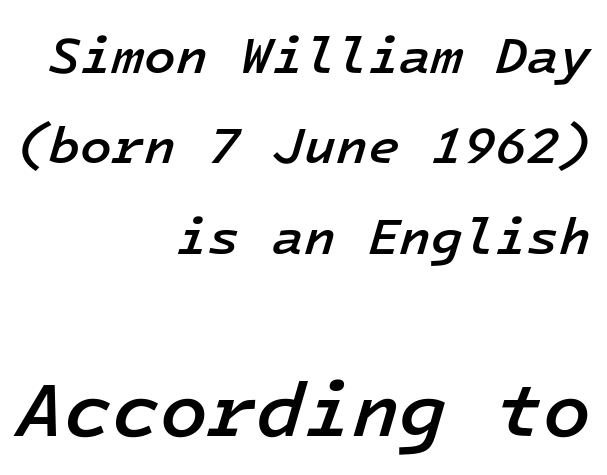
{"italic": "yes", "lean": "right", "slant_degrees": 16, "bold": "semi", "weight": "semibold", "width": "normal", "stroke_contrast": "low", "x_height": "medium", "monospaced": "yes", "underline": "no", "align": "right", "line_spacing_ratio": 1.74, "letter_spacing": "normal", "letter_spacing_em": 0.0, "larger_block": "second", "size_ratio": 1.5, "glyph_px": 78}
